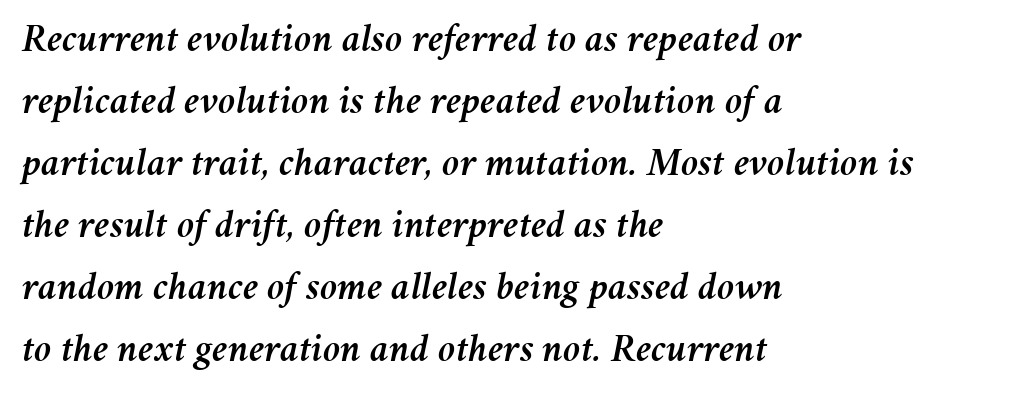
The line-height multiplier appears to be the usual default. These lines were composed using italics. Lines of text with bare space underneath. Looks like regular typesetting: each glyph gets only the width it needs. Compared with typical body copy, the letter spacing here is the same. Left-aligned paragraph, ragged on the right.
